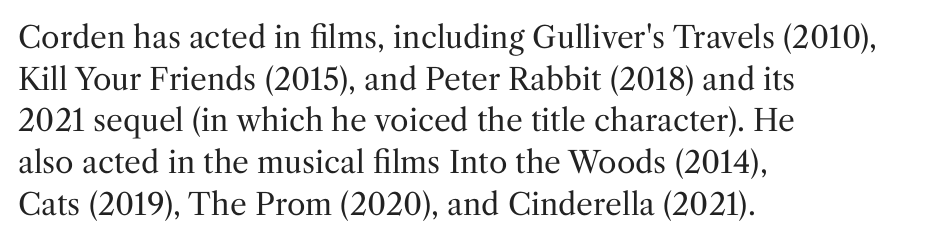
{"serif": "yes", "italic": "no", "bold": "no", "weight": "regular", "width": "normal", "stroke_contrast": "medium", "x_height": "medium", "monospaced": "no", "underline": "no", "align": "left", "line_spacing": "normal", "line_spacing_ratio": 1.39, "letter_spacing": "normal", "letter_spacing_em": 0.0, "glyph_px": 30}
